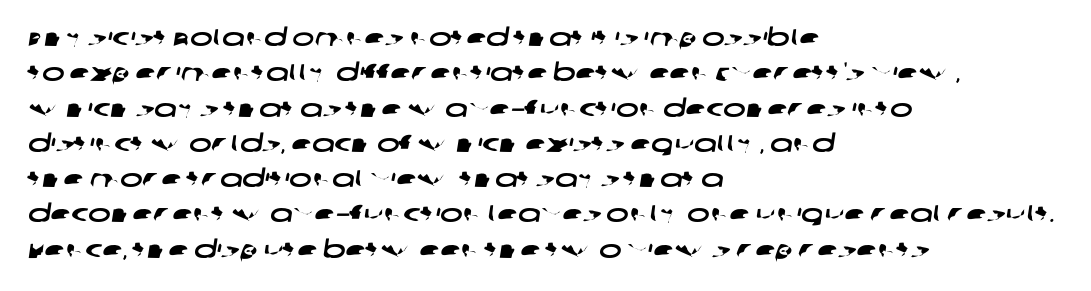
Q: Is the text underlined? A: No.
Q: How is the paragraph aligned? A: Left-aligned.
Q: Is the spacing between letters normal or unusually wide? A: Normal.
Q: Is the spacing between lines tight, normal or loose? A: Normal.
